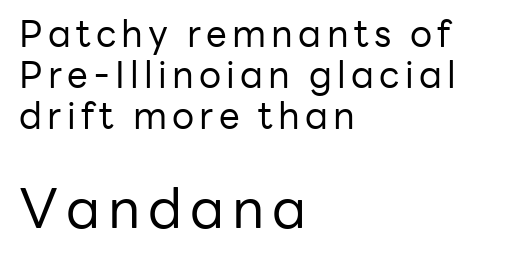
The image shows 55 px regular-weight sans-serif type, upright; set left-aligned, tight line spacing (1.11x), not underlined; the second (bottom) block is 1.49x larger; low stroke contrast and a medium x-height.
